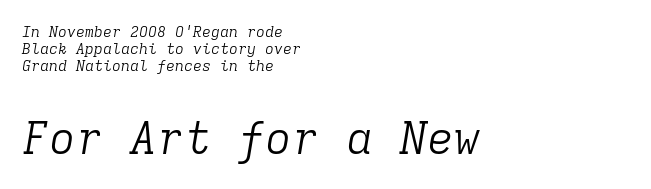
Q: Is the text bold? A: No.
Q: Is the text italic (slanted)? A: Yes, it leans right by about 9 degrees.
Q: Is the typeface a serif or a sans-serif typeface? A: Serif.
Q: Is the text underlined? A: No.
Q: How is the paragraph aligned? A: Left-aligned.
Q: Is the spacing between letters normal or unusually wide? A: Normal.
Q: Is the spacing between lines tight, normal or loose? A: Tight.
Q: Which block of text is set in a larger size, the first (top) or the second (bottom)? A: The second (bottom) one.
Q: Width (condensed, normal, or wide)? A: Normal.
Q: Stroke contrast? A: Low.
Q: x-height? A: Medium.
Q: Monospaced? A: Yes.
